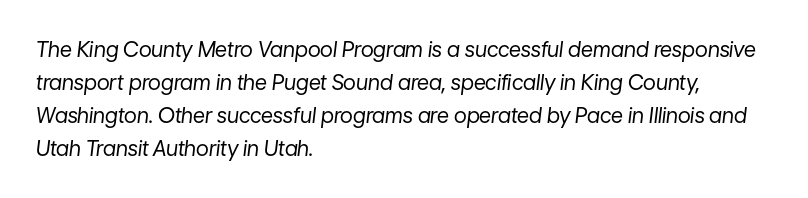
{"italic": "yes", "lean": "right", "slant_degrees": 7, "bold": "no", "underline": "no", "align": "left", "line_spacing": "normal", "line_spacing_ratio": 1.57, "letter_spacing": "normal", "letter_spacing_em": 0.0, "glyph_px": 21}
